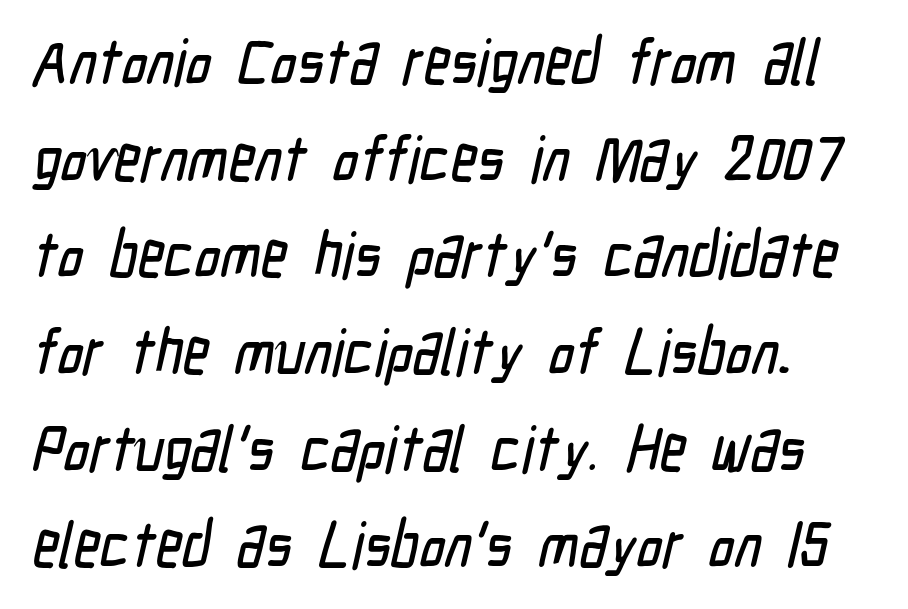
The image shows 64 px condensed sans-serif type; set left-aligned, normal line spacing (1.51x), normal letter spacing, not underlined; low stroke contrast and a medium x-height.
